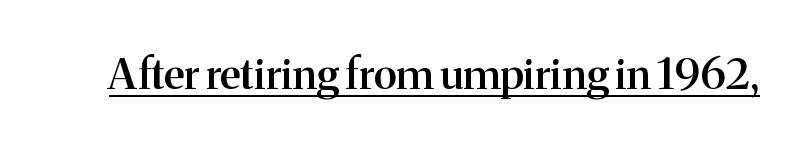
Every word sits above its own underline. The passage shown is typed in a proportional face where columns would drift. Is the letter spacing exaggerated? No — it looks like the ordinary default. Posture: vertical. The glyphs have the mass of a demibold cut, below bold.
